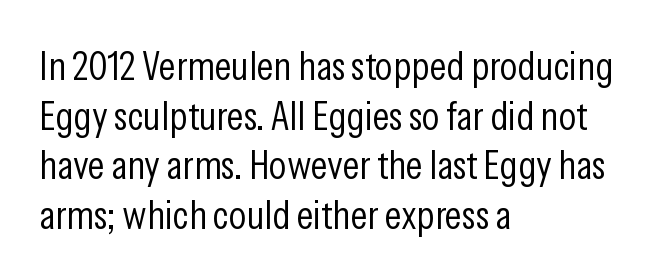
Students, note that the glyphs here touch the page at normal intervals. Note the varied advance widths — an 'i' is clearly narrower than an 'm'. Beneath every word, the page is bare. Does the copy run flush right? No — it runs flush left. Are there feet on the stems? There aren't — it's a sans.
